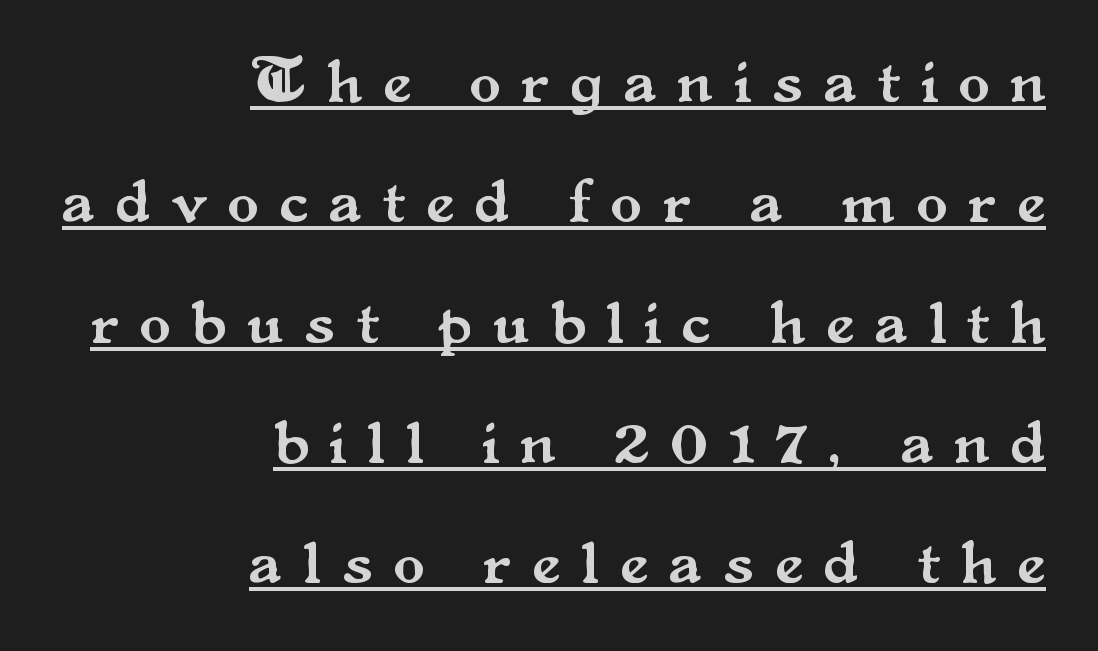
The image shows 63 px serif type, upright; set right-aligned, loose line spacing (1.91x), unusually wide letter spacing (+0.34 em), underlined; medium stroke contrast and a small x-height.
